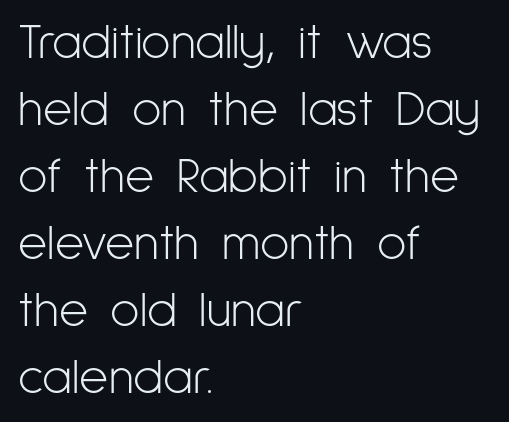
{"serif": "no", "italic": "no", "bold": "no", "weight": "light", "width": "condensed", "stroke_contrast": "low", "x_height": "medium", "monospaced": "no", "underline": "no", "align": "left", "line_spacing": "normal", "line_spacing_ratio": 1.34, "letter_spacing": "normal", "letter_spacing_em": 0.0, "glyph_px": 50}
